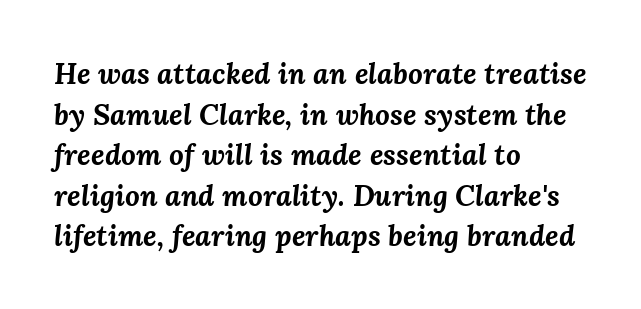
Q: Is the text bold? A: Yes.
Q: Is the text italic (slanted)? A: Yes, it leans right by about 3 degrees.
Q: Is the text underlined? A: No.
Q: How is the paragraph aligned? A: Left-aligned.
Q: Is the spacing between letters normal or unusually wide? A: Normal.
Q: Is the spacing between lines tight, normal or loose? A: Normal.
Q: Width (condensed, normal, or wide)? A: Normal.
Q: Stroke contrast? A: Medium.
Q: x-height? A: Medium.
Q: Monospaced? A: No.
